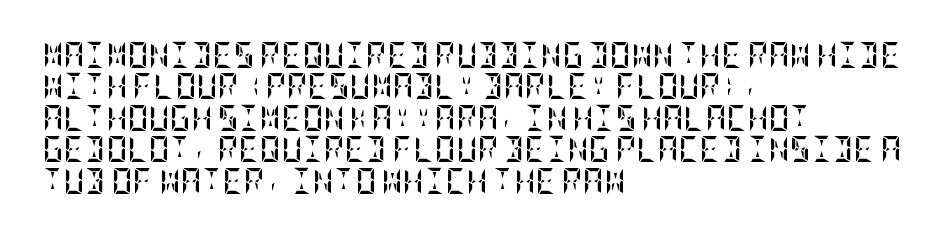
The image shows 26 px bold type, upright; set left-aligned, line spacing 1.21x, normal letter spacing, not underlined.
